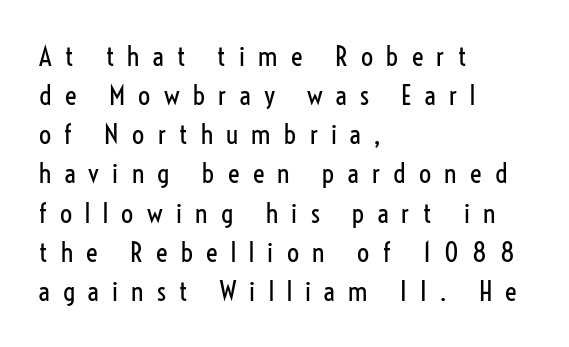
Words float on clear page, feet unadorned. The lettering holds an erect, upright posture throughout. Layout note: lines flush left. Each new line begins a customary step beneath the previous one.
